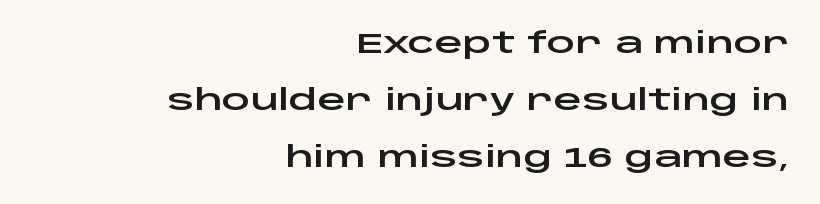
The image shows 28 px wide sans-serif type, upright; set right-aligned, loose line spacing (2.03x), normal letter spacing, not underlined; low stroke contrast and a large x-height.
